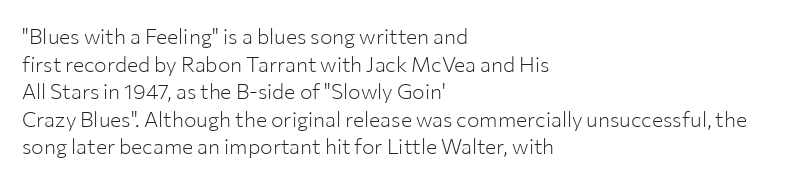
The image shows 21 px text type, upright; set left-aligned, normal line spacing (1.31x), normal letter spacing, not underlined.
